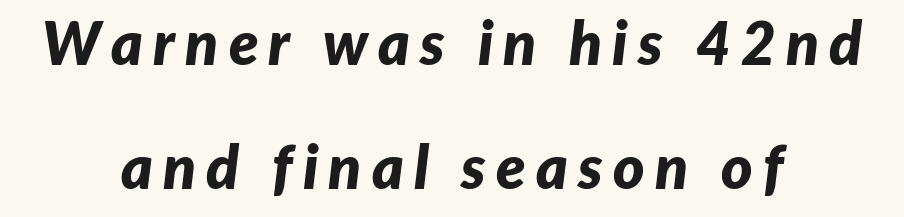
Q: Is the text bold? A: Yes.
Q: Is the text italic (slanted)? A: Yes, it leans right by about 7 degrees.
Q: Is the text underlined? A: No.
Q: How is the paragraph aligned? A: Centered.
Q: Is the spacing between lines tight, normal or loose? A: Loose.
Q: Width (condensed, normal, or wide)? A: Normal.
Q: Stroke contrast? A: Low.
Q: x-height? A: Medium.
Q: Monospaced? A: No.
